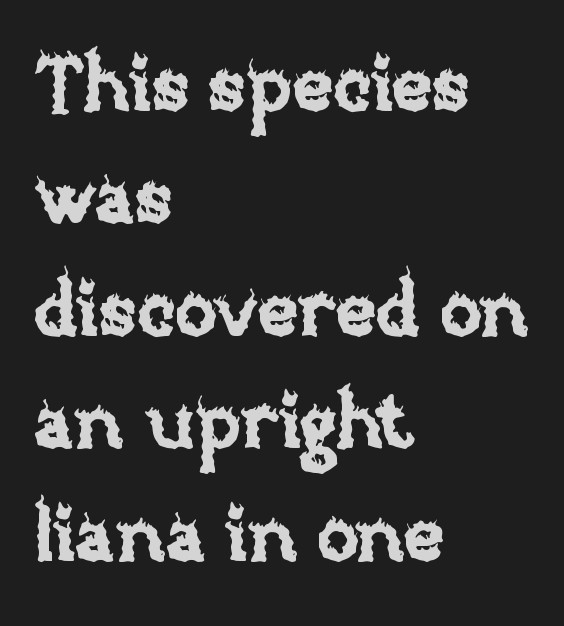
{"italic": "no", "width": "normal", "stroke_contrast": "low", "x_height": "large", "monospaced": "no", "underline": "no", "align": "left", "line_spacing": "normal", "line_spacing_ratio": 1.46, "letter_spacing": "normal", "letter_spacing_em": 0.0, "glyph_px": 77}
